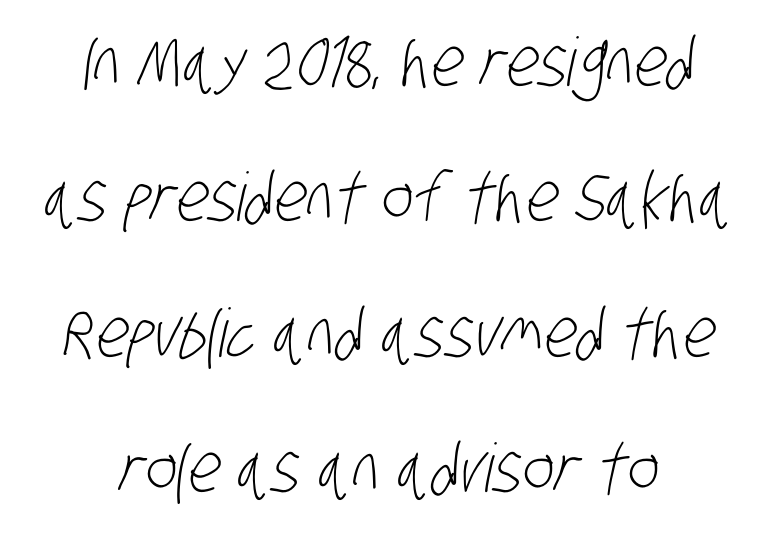
Q: Is the text bold? A: No.
Q: Is the typeface a serif or a sans-serif typeface? A: Sans-serif.
Q: Is the text underlined? A: No.
Q: Is the spacing between letters normal or unusually wide? A: Normal.
Q: Is the spacing between lines tight, normal or loose? A: Loose.
Q: Width (condensed, normal, or wide)? A: Condensed.
Q: Stroke contrast? A: Low.
Q: x-height? A: Large.
Q: Monospaced? A: No.
